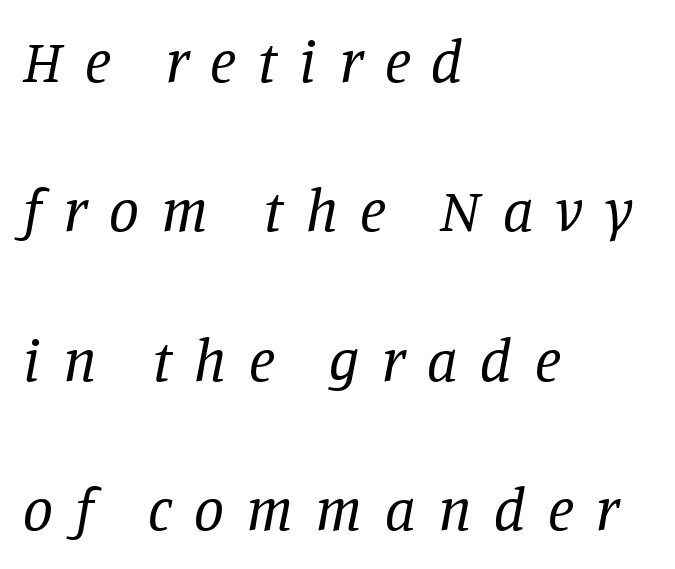
Q: Is the text bold? A: No.
Q: Is the text italic (slanted)? A: Yes, it leans right by about 11 degrees.
Q: Is the typeface a serif or a sans-serif typeface? A: Serif.
Q: Is the text underlined? A: No.
Q: How is the paragraph aligned? A: Left-aligned.
Q: Is the spacing between letters normal or unusually wide? A: Unusually wide.
Q: Is the spacing between lines tight, normal or loose? A: Loose.
Q: Width (condensed, normal, or wide)? A: Normal.
Q: Stroke contrast? A: Low.
Q: x-height? A: Large.
Q: Monospaced? A: No.
